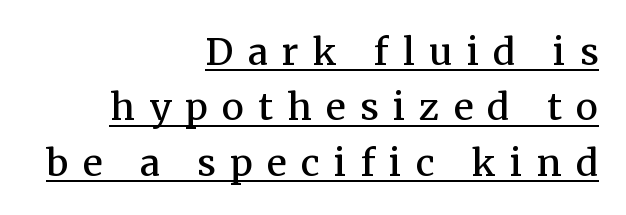
Leading matches the norm, producing a regular column. This rendering widens character spacing well past its baseline value. You can tell it's not italic because the verticals are truly vertical. Is this a fixed-width face? No — the glyphs have proportional, varying widths. A somewhat darkened texture: the type is semibold rather than bold. A typographer would call this underscored text.
